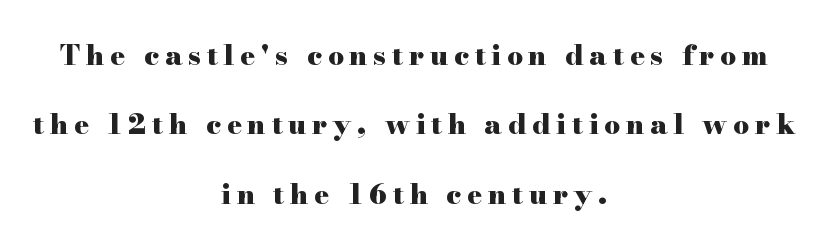
Looks like regular typesetting: each glyph gets only the width it needs. Neither beginnings nor endings align; midpoints do. You can tell it's not italic because the verticals are truly vertical. The line-height multiplier appears high, well above default. The strip under each line holds only bare page. The letters carry serifs — small finishing strokes at the ends of their stems.
